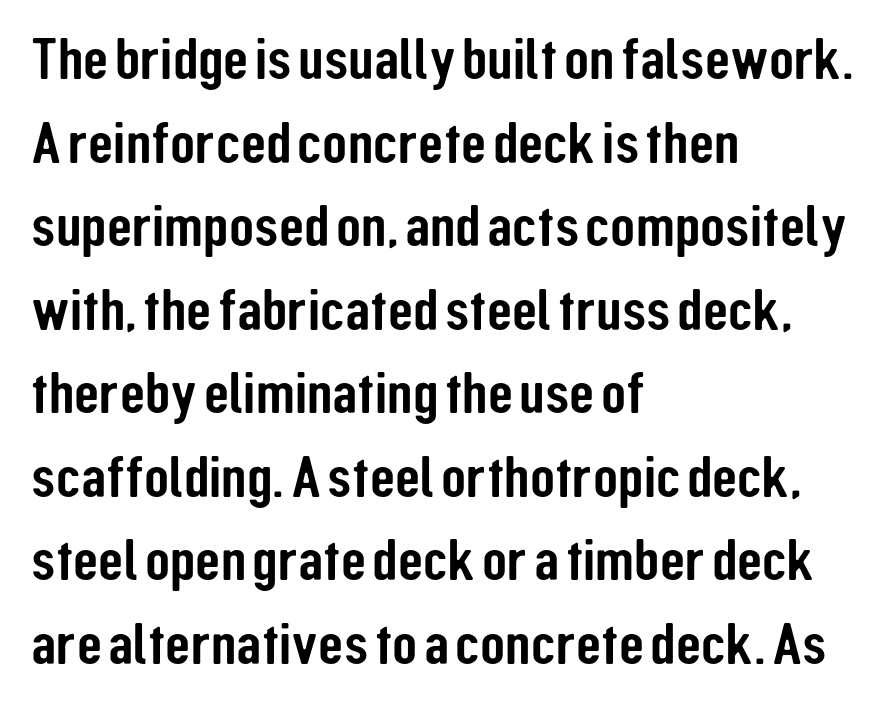
Q: Is the text italic (slanted)? A: No, it is upright.
Q: Is the typeface a serif or a sans-serif typeface? A: Sans-serif.
Q: Is the text underlined? A: No.
Q: How is the paragraph aligned? A: Left-aligned.
Q: Is the spacing between letters normal or unusually wide? A: Normal.
Q: Is the spacing between lines tight, normal or loose? A: Normal.
Q: Width (condensed, normal, or wide)? A: Condensed.
Q: Stroke contrast? A: Low.
Q: x-height? A: Medium.
Q: Monospaced? A: No.
